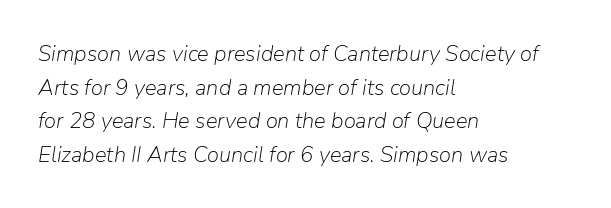
The image shows 22 px text type, italic (leaning right); set left-aligned, normal line spacing (1.53x), normal letter spacing, not underlined.
